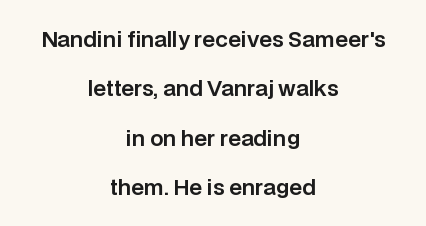
The image shows 21 px text type, upright; set centered, loose line spacing (2.35x), normal letter spacing, not underlined.
